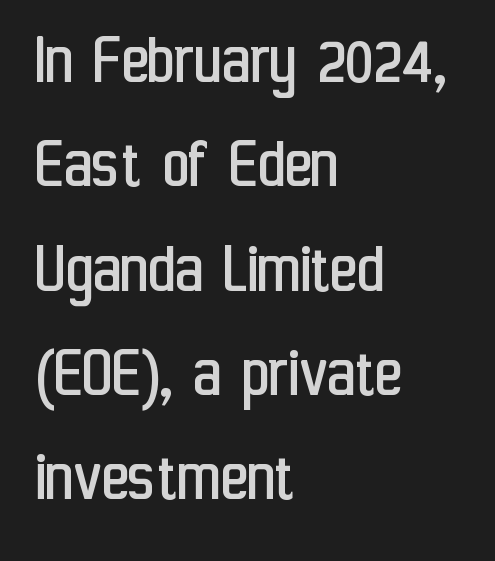
{"serif": "no", "italic": "no", "bold": "no", "weight": "regular", "width": "condensed", "stroke_contrast": "low", "x_height": "medium", "monospaced": "no", "underline": "no", "align": "left", "line_spacing": "normal", "line_spacing_ratio": 1.41, "letter_spacing": "normal", "letter_spacing_em": 0.0, "glyph_px": 74}
